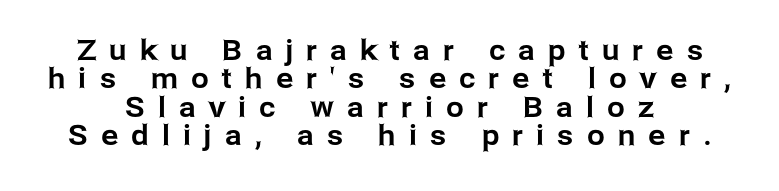
The characters display no serif detailing; their extremities are plain. Every stem runs plumb, perpendicular to the baseline. Very little white space separates one row of letters from the next. Honestly, there is no underline to notice here at all.
